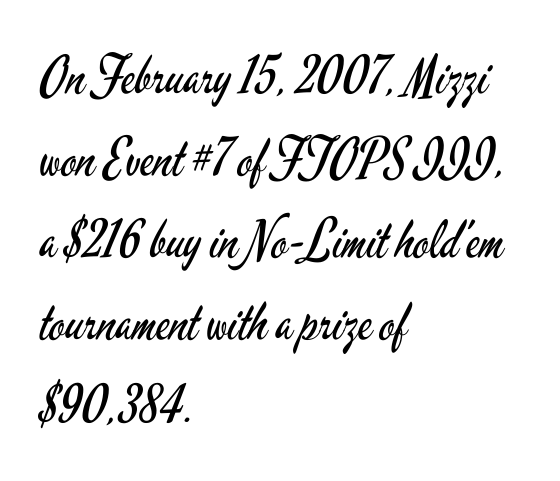
{"serif": "no", "bold": "no", "weight": "regular", "width": "condensed", "stroke_contrast": "low", "x_height": "small", "monospaced": "no", "underline": "no", "align": "left", "line_spacing": "normal", "line_spacing_ratio": 1.58, "letter_spacing": "normal", "letter_spacing_em": 0.0, "glyph_px": 52}
